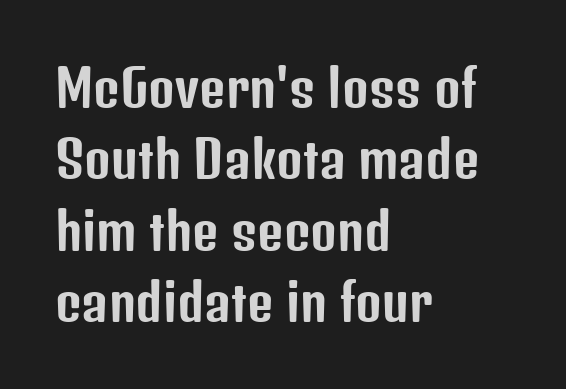
Q: Is the text italic (slanted)? A: No, it is upright.
Q: Is the typeface a serif or a sans-serif typeface? A: Sans-serif.
Q: Is the text underlined? A: No.
Q: How is the paragraph aligned? A: Left-aligned.
Q: Is the spacing between letters normal or unusually wide? A: Normal.
Q: Is the spacing between lines tight, normal or loose? A: Normal.
Q: Width (condensed, normal, or wide)? A: Condensed.
Q: Stroke contrast? A: Low.
Q: x-height? A: Medium.
Q: Monospaced? A: No.
